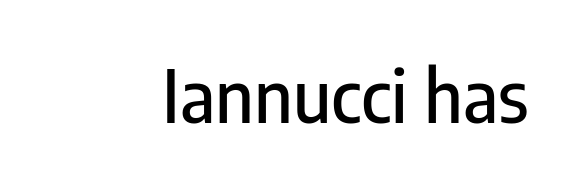
Q: Is the text italic (slanted)? A: No, it is upright.
Q: Is the typeface a serif or a sans-serif typeface? A: Sans-serif.
Q: Is the text underlined? A: No.
Q: Is the spacing between letters normal or unusually wide? A: Normal.
Q: Width (condensed, normal, or wide)? A: Condensed.
Q: Stroke contrast? A: Low.
Q: x-height? A: Medium.
Q: Monospaced? A: No.
